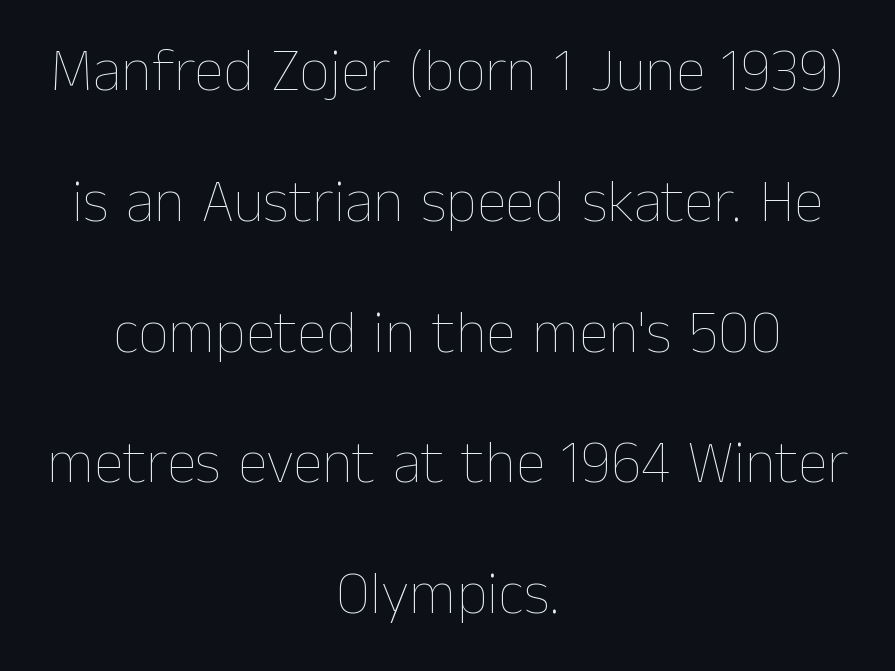
The rendering keeps characters at their native spacing. The space directly below the letters is spotless. Stems here are at most as thick as an everyday book face. Loosely led — the rows are spread out. The rendering positions every line midway between the sides.
